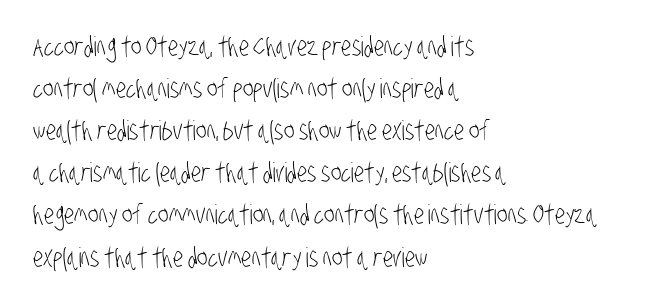
The compositor pushed each line to the left boundary. Summary of vertical rhythm: regular, with standard interline spacing. Honestly, there is no underline to notice here at all. Heft: none added — not bold.
